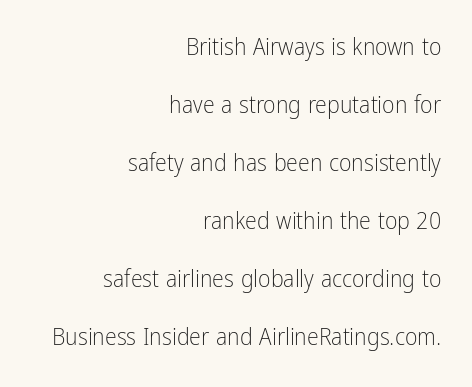
Does extra space separate the letters? No, they use regular spacing. Line spacing here is loose. Nothing heavy about these letters — not bold at all. The paragraph shown leans on its right margin. Upright lettering throughout. Descenders hang freely into open space.
